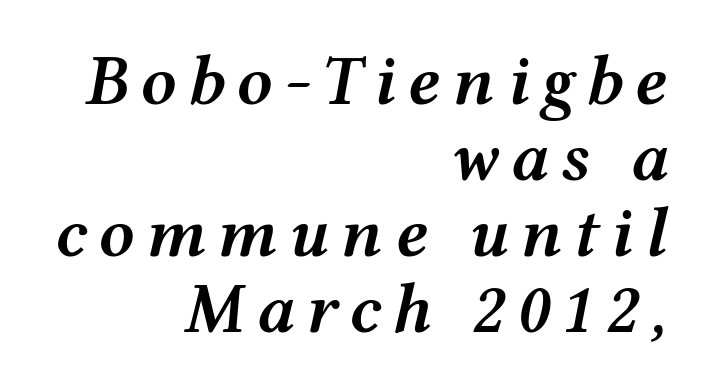
Q: Is the text bold? A: Semi-bold.
Q: Is the text italic (slanted)? A: Yes, it leans right by about 12 degrees.
Q: Is the text underlined? A: No.
Q: How is the paragraph aligned? A: Right-aligned.
Q: Is the spacing between lines tight, normal or loose? A: Tight.
Q: Width (condensed, normal, or wide)? A: Wide.
Q: Stroke contrast? A: Medium.
Q: x-height? A: Medium.
Q: Monospaced? A: No.
